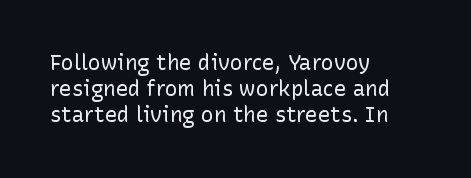
Visually the block forms a straight wall on the left and a jagged coastline on the right. This sample uses plain, unmodified letter spacing. The face looks like a standard text weight, possibly lighter. Check under the words: just untouched page. Does the lettering tilt? It doesn't — this is upright.
